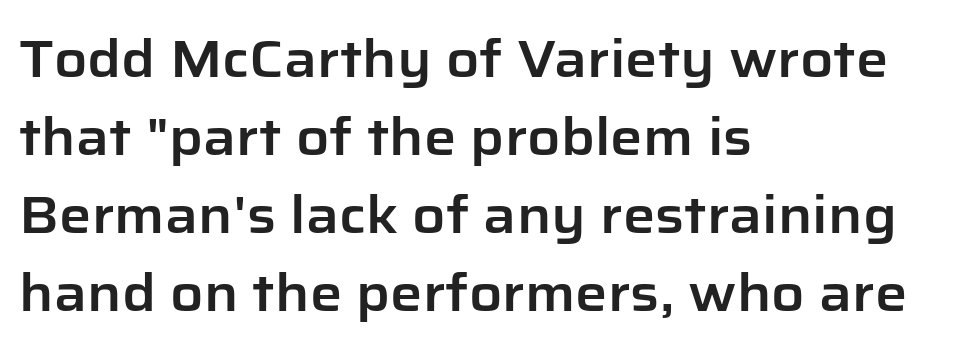
The image shows 51 px sans-serif type, upright; set left-aligned, normal line spacing (1.53x), normal letter spacing, not underlined; low stroke contrast and a medium x-height.
